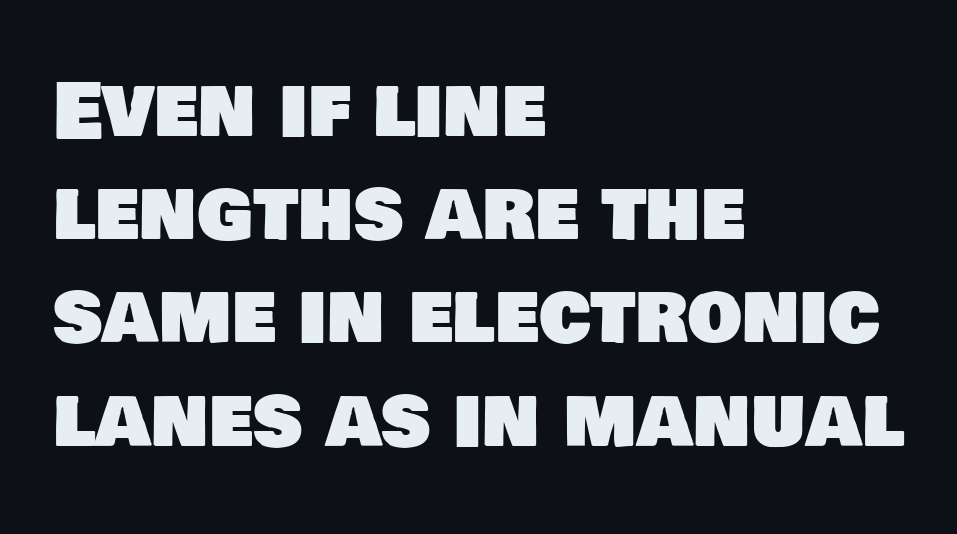
Leftover space on each line is placed entirely after the last word. Serifs: no, the terminals of the letterforms are clean. The passage shown has conventional tracking throughout. Spacing verdict: proportional, widths tailored to each character.
